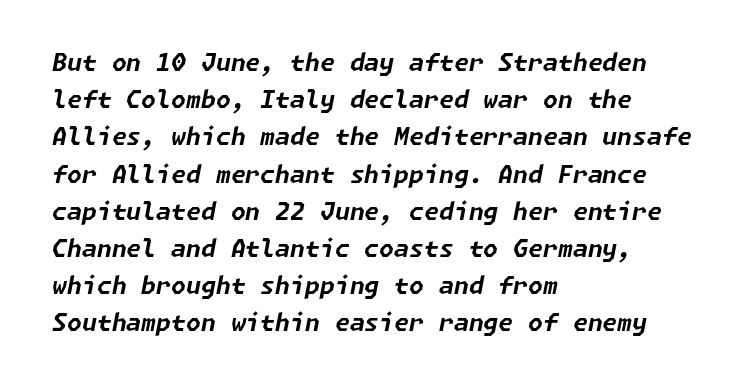
The image shows 24 px bold type, italic (leaning right); set left-aligned, normal line spacing (1.55x), normal letter spacing, not underlined.
